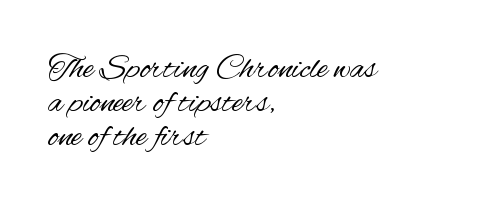
{"serif": "no", "bold": "no", "weight": "regular", "width": "condensed", "stroke_contrast": "medium", "x_height": "small", "monospaced": "no", "underline": "no", "align": "left", "line_spacing": "tight", "line_spacing_ratio": 0.97, "letter_spacing": "normal", "letter_spacing_em": 0.0, "glyph_px": 35}
